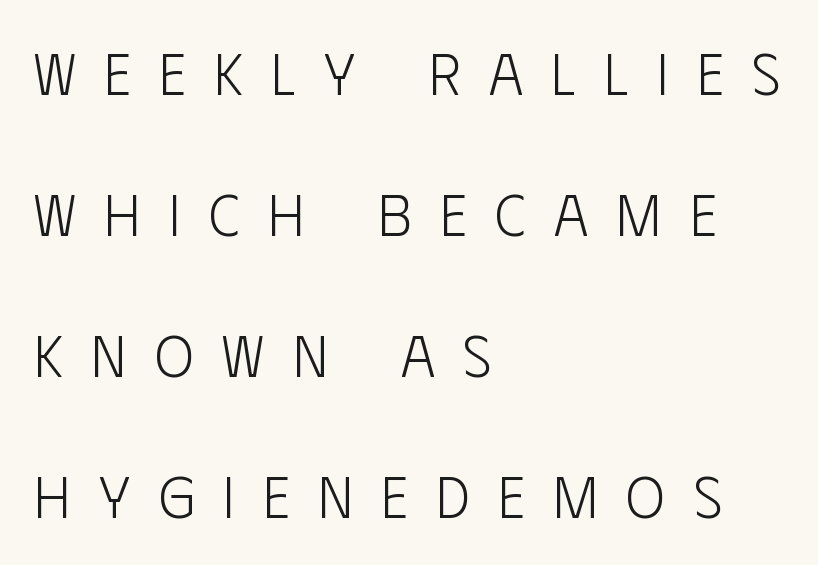
The image shows 59 px light, condensed sans-serif type, upright; set left-aligned, loose line spacing (2.39x), unusually wide letter spacing (+0.48 em), not underlined; low stroke contrast and a large x-height.
